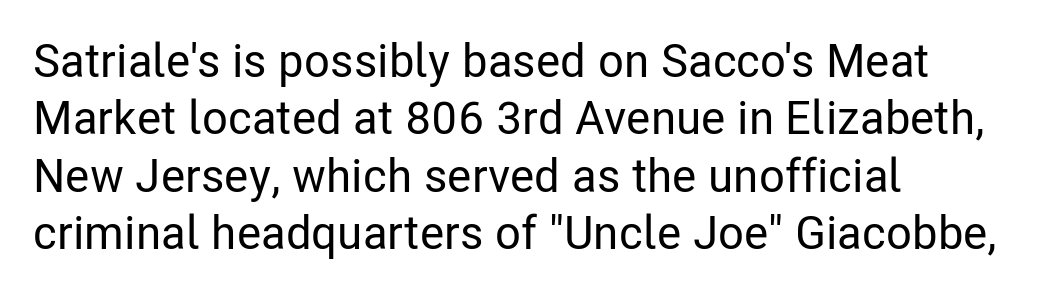
{"serif": "no", "italic": "no", "width": "condensed", "stroke_contrast": "low", "x_height": "medium", "monospaced": "no", "underline": "no", "align": "left", "line_spacing_ratio": 1.22, "letter_spacing": "normal", "letter_spacing_em": 0.0, "glyph_px": 47}
